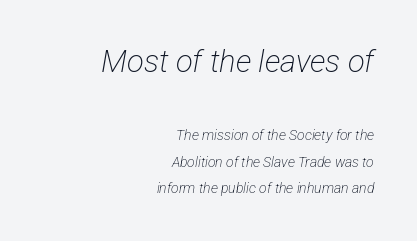
{"serif": "no", "bold": "no", "weight": "light", "width": "condensed", "stroke_contrast": "low", "x_height": "medium", "monospaced": "no", "underline": "no", "align": "right", "line_spacing": "loose", "line_spacing_ratio": 1.91, "letter_spacing": "normal", "letter_spacing_em": 0.0, "larger_block": "first", "size_ratio": 2.21, "glyph_px": 31}
